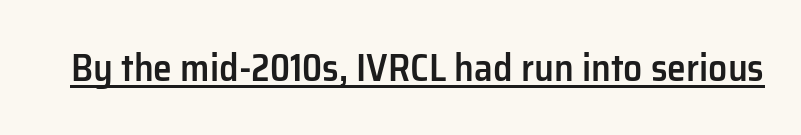
Q: Is the text bold? A: Semi-bold.
Q: Is the text italic (slanted)? A: No, it is upright.
Q: Is the typeface a serif or a sans-serif typeface? A: Sans-serif.
Q: Is the text underlined? A: Yes.
Q: Is the spacing between letters normal or unusually wide? A: Normal.
Q: Width (condensed, normal, or wide)? A: Normal.
Q: Stroke contrast? A: Low.
Q: x-height? A: Medium.
Q: Monospaced? A: No.
